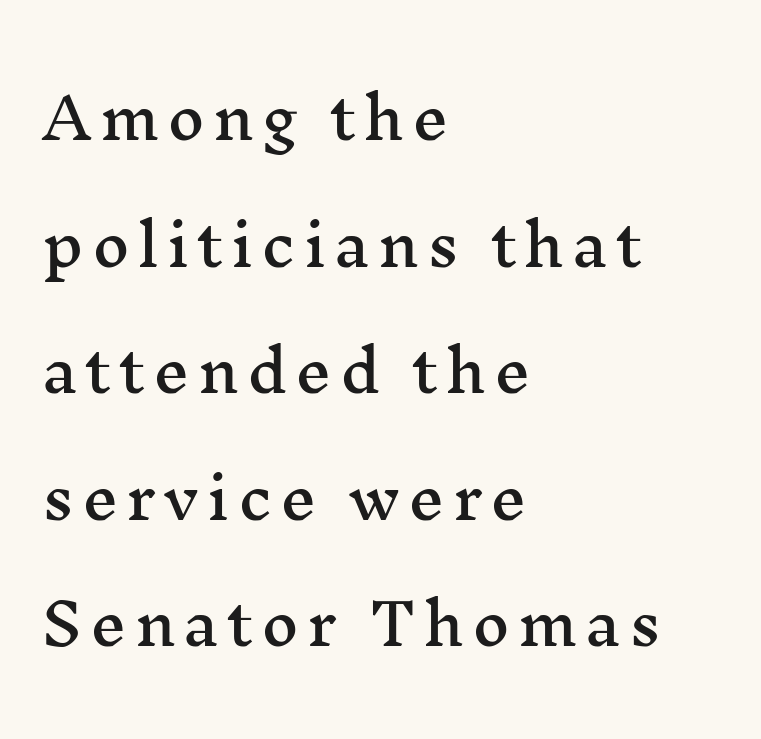
Q: Is the text italic (slanted)? A: No, it is upright.
Q: Is the typeface a serif or a sans-serif typeface? A: Serif.
Q: Is the text underlined? A: No.
Q: How is the paragraph aligned? A: Left-aligned.
Q: Is the spacing between lines tight, normal or loose? A: Loose.
Q: Width (condensed, normal, or wide)? A: Wide.
Q: Stroke contrast? A: Medium.
Q: x-height? A: Medium.
Q: Monospaced? A: No.
